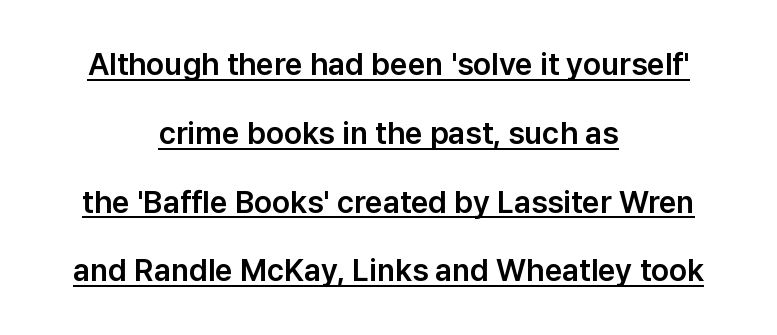
{"serif": "no", "italic": "no", "width": "normal", "stroke_contrast": "low", "x_height": "medium", "monospaced": "no", "underline": "yes", "align": "center", "line_spacing": "loose", "line_spacing_ratio": 2.22, "letter_spacing": "normal", "letter_spacing_em": 0.0, "glyph_px": 31}
